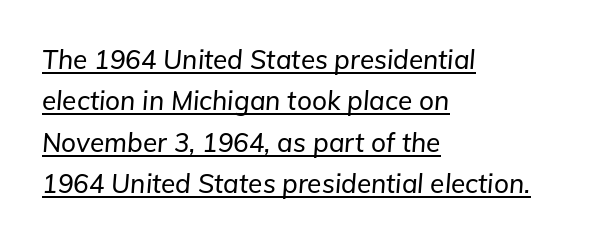
Q: Is the text italic (slanted)? A: Yes, it leans right by about 5 degrees.
Q: Is the text underlined? A: Yes.
Q: How is the paragraph aligned? A: Left-aligned.
Q: Is the spacing between letters normal or unusually wide? A: Normal.
Q: Is the spacing between lines tight, normal or loose? A: Normal.
